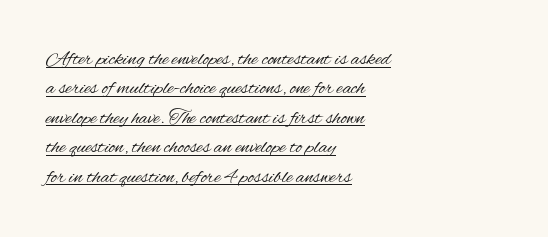
Q: Is the text bold? A: No.
Q: Is the text italic (slanted)? A: Yes.
Q: Is the text underlined? A: Yes.
Q: How is the paragraph aligned? A: Left-aligned.
Q: Is the spacing between letters normal or unusually wide? A: Normal.
Q: Is the spacing between lines tight, normal or loose? A: Normal.
